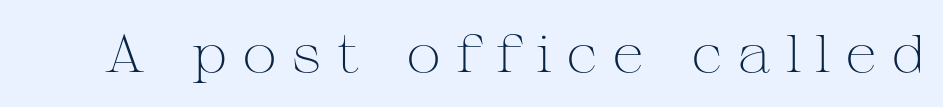
The image shows 53 px light, wide serif type, upright; set unusually wide letter spacing (+0.27 em), not underlined; medium stroke contrast and a medium x-height.
